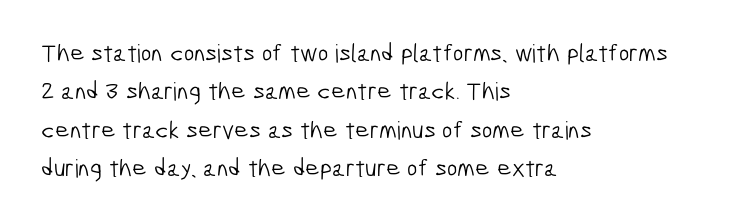
The space beneath each line is pristine and unruled. Layout note: lines flush left. This is not heavy type; no bold has been used. Reading down the column, the eye jumps a familiar distance to each next line.
